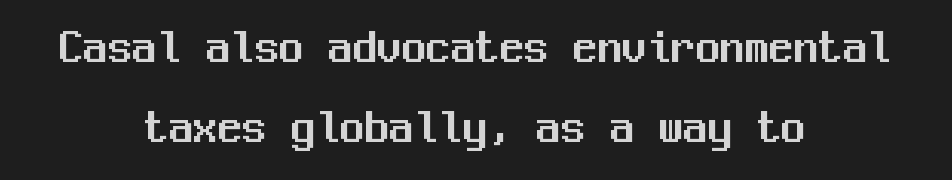
{"serif": "no", "italic": "no", "width": "normal", "stroke_contrast": "medium", "x_height": "medium", "monospaced": "yes", "underline": "no", "align": "center", "line_spacing": "normal", "line_spacing_ratio": 1.63, "letter_spacing": "normal", "letter_spacing_em": 0.0, "glyph_px": 49}
